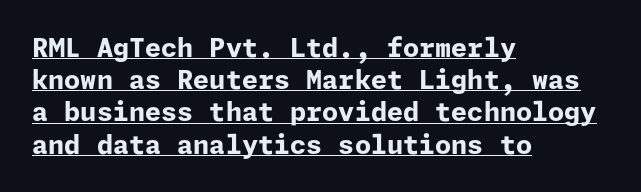
Visually the block forms a straight wall on the left and a jagged coastline on the right. Check the space under the baseline: a stroke is drawn there. Caption: standard tracking, unaltered. You can tell it's not italic because the verticals are truly vertical. Heavy, bold letterforms.
